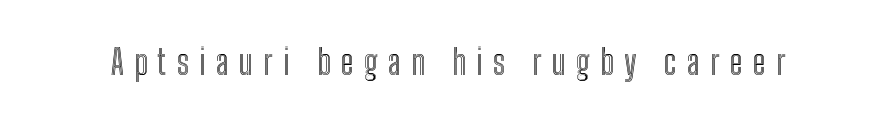
{"italic": "no", "width": "condensed", "x_height": "medium", "monospaced": "no", "underline": "no", "letter_spacing": "wide", "letter_spacing_em": 0.3, "glyph_px": 34}
